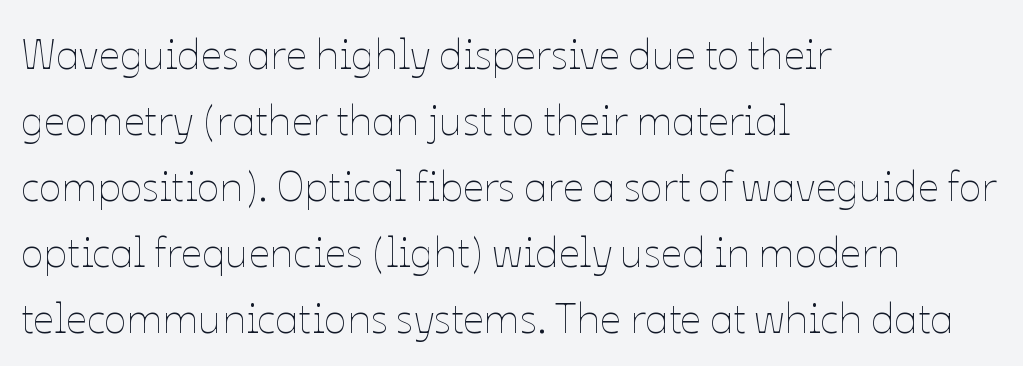
{"italic": "no", "bold": "no", "weight": "thin", "width": "normal", "stroke_contrast": "low", "x_height": "medium", "monospaced": "no", "underline": "no", "align": "left", "line_spacing": "normal", "line_spacing_ratio": 1.57, "letter_spacing": "normal", "letter_spacing_em": 0.0, "glyph_px": 42}
